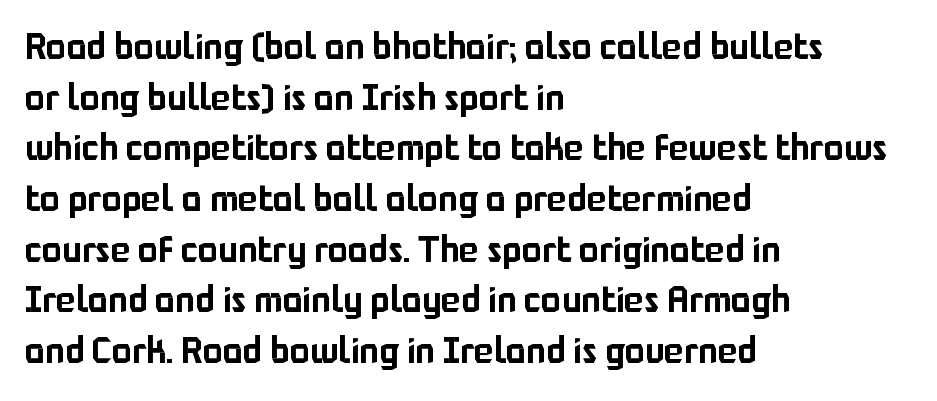
Q: Is the text italic (slanted)? A: No, it is upright.
Q: Is the typeface a serif or a sans-serif typeface? A: Sans-serif.
Q: Is the text underlined? A: No.
Q: How is the paragraph aligned? A: Left-aligned.
Q: Is the spacing between letters normal or unusually wide? A: Normal.
Q: Is the spacing between lines tight, normal or loose? A: Normal.
Q: Width (condensed, normal, or wide)? A: Normal.
Q: Stroke contrast? A: Low.
Q: x-height? A: Medium.
Q: Monospaced? A: No.
